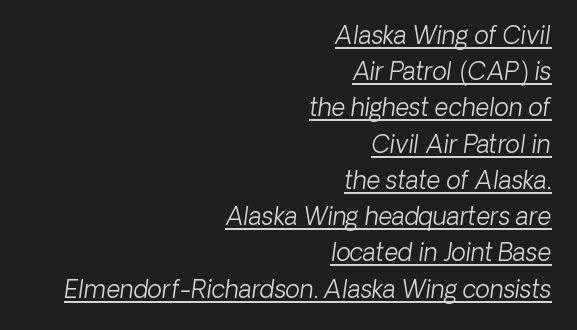
{"bold": "no", "underline": "yes", "align": "right", "line_spacing": "normal", "line_spacing_ratio": 1.51, "letter_spacing": "normal", "letter_spacing_em": 0.0, "glyph_px": 24}
